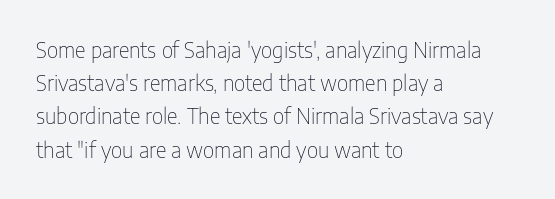
{"italic": "no", "bold": "no", "underline": "no", "align": "left", "line_spacing": "normal", "line_spacing_ratio": 1.58, "letter_spacing": "normal", "letter_spacing_em": 0.0, "glyph_px": 21}
